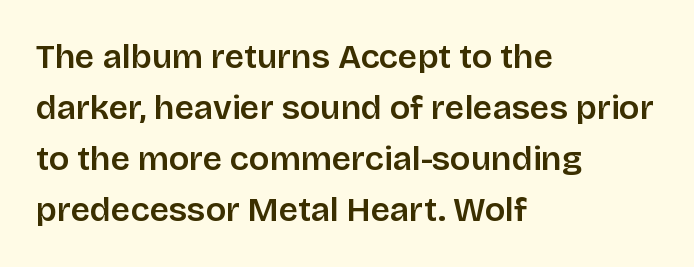
Each glyph is drawn with semibold strokes, heavier than normal yet not fully bold. Line beginnings align vertically; line endings do not. Letters rest on an invisible, unmarked baseline. Unlike a traditional serif, this face leaves its strokes unadorned.
